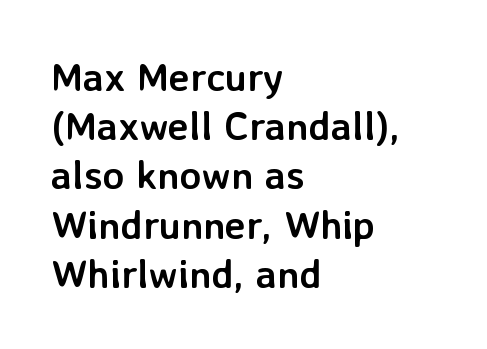
The space directly below the letters is spotless. Heft: maximum for text — a bold. This is sans-serif lettering, the kind often seen on screens and signage. The rendering uses natural spacing where letterforms have individual widths. One-word summary of the alignment: left. The letters stand upright; this is a roman face.
